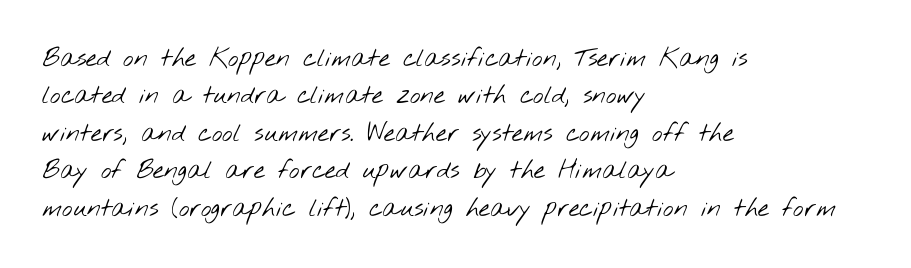
{"bold": "no", "underline": "no", "align": "left", "line_spacing": "normal", "line_spacing_ratio": 1.5, "letter_spacing": "normal", "letter_spacing_em": 0.0, "glyph_px": 25}
